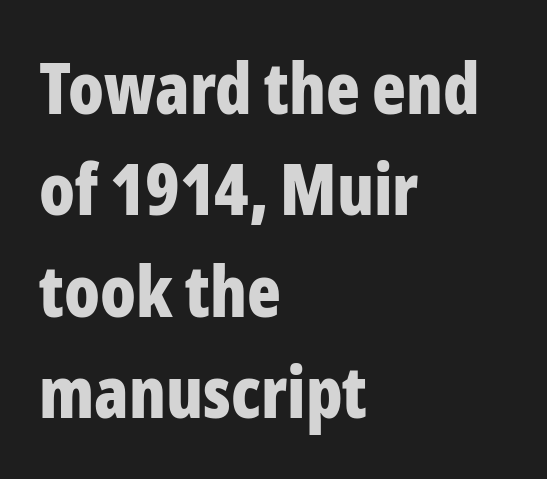
{"serif": "no", "italic": "no", "bold": "yes", "weight": "bold", "width": "condensed", "stroke_contrast": "low", "x_height": "medium", "monospaced": "no", "underline": "no", "align": "left", "line_spacing": "normal", "line_spacing_ratio": 1.45, "letter_spacing": "normal", "letter_spacing_em": 0.0, "glyph_px": 70}
